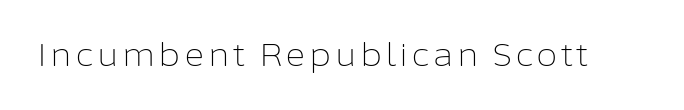
The image shows 31 px light sans-serif type, upright; set not underlined; low stroke contrast and a medium x-height.
